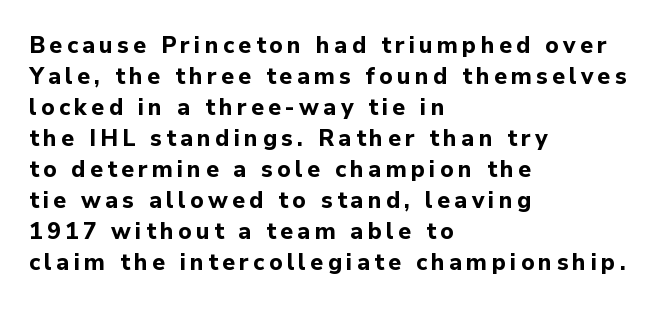
Each new line begins a customary step beneath the previous one. The glyphs are unaccompanied by any horizontal stroke below them. Typographic density is high because the face is bold. This is the regular roman posture of the typeface. The setting favours the left margin, as ordinary paragraphs usually do.
